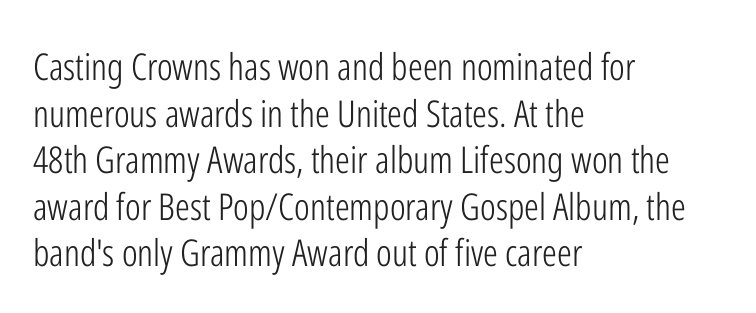
Q: Is the text bold? A: No.
Q: Is the text italic (slanted)? A: No, it is upright.
Q: Is the typeface a serif or a sans-serif typeface? A: Sans-serif.
Q: Is the text underlined? A: No.
Q: How is the paragraph aligned? A: Left-aligned.
Q: Is the spacing between letters normal or unusually wide? A: Normal.
Q: Is the spacing between lines tight, normal or loose? A: Normal.
Q: Width (condensed, normal, or wide)? A: Condensed.
Q: Stroke contrast? A: Low.
Q: x-height? A: Medium.
Q: Monospaced? A: No.
